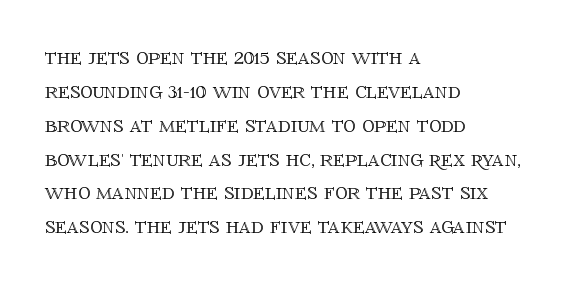
Here the glyphs are tracked normally, forming tight word shapes. A typesetter would call this leading conventional body-copy spacing. Descenders hang freely into open space. Typeset ragged right — the left edge is the straight one. Posture: upright roman.
